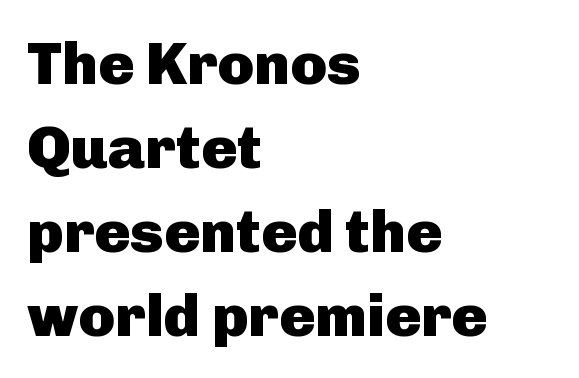
{"serif": "no", "italic": "no", "bold": "yes", "weight": "heavy", "width": "normal", "stroke_contrast": "low", "x_height": "medium", "monospaced": "no", "underline": "no", "align": "left", "line_spacing": "normal", "line_spacing_ratio": 1.4, "letter_spacing": "normal", "letter_spacing_em": 0.0, "glyph_px": 60}
